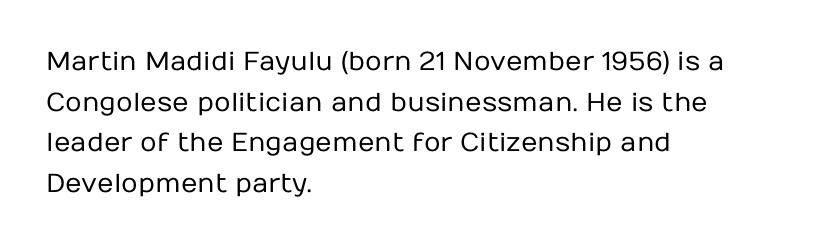
{"italic": "no", "bold": "no", "underline": "no", "align": "left", "line_spacing": "normal", "line_spacing_ratio": 1.56, "letter_spacing": "normal", "letter_spacing_em": 0.0, "glyph_px": 26}
